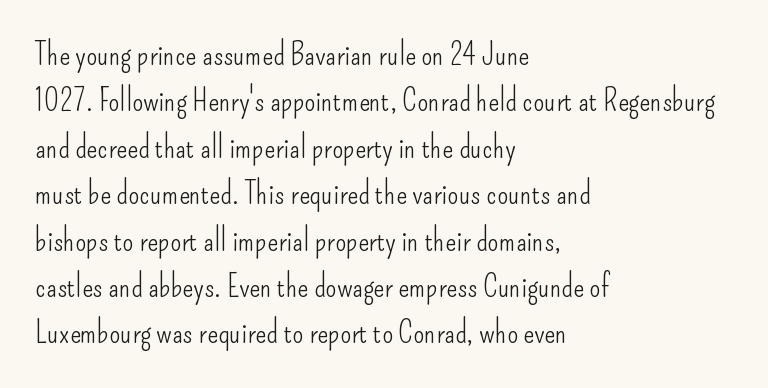
The image shows 32 px light, condensed sans-serif type, upright; set left-aligned, normal line spacing (1.45x), normal letter spacing, not underlined; low stroke contrast and a small x-height.
